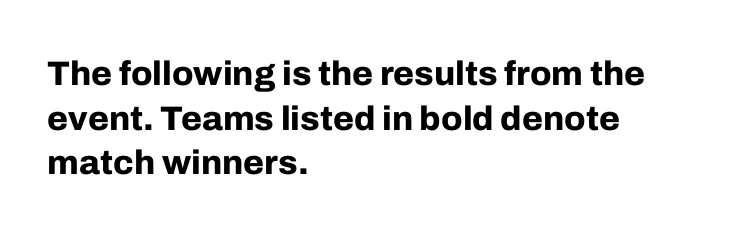
The image shows 34 px bold sans-serif type, upright; set left-aligned, normal line spacing (1.31x), normal letter spacing, not underlined; low stroke contrast and a medium x-height.
